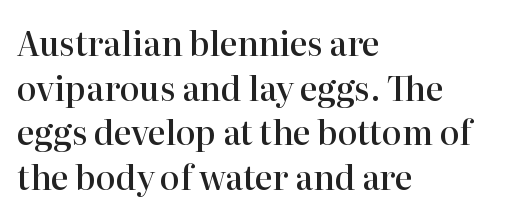
Beneath every word, the page is bare. Every stem runs plumb, perpendicular to the baseline. Here the designer chose a conventional face with non-uniform glyph widths. Which margin do the lines hug? The left one — the right edge is uneven. The face used here is rendered with its standard letterfit. Notice how descenders clear the ascenders below comfortably — that's standard leading.
